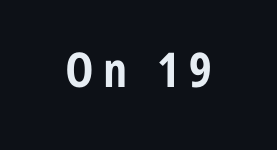
Q: Is the text bold? A: Yes.
Q: Is the text italic (slanted)? A: No, it is upright.
Q: Is the typeface a serif or a sans-serif typeface? A: Sans-serif.
Q: Is the text underlined? A: No.
Q: Is the spacing between letters normal or unusually wide? A: Unusually wide.
Q: Width (condensed, normal, or wide)? A: Condensed.
Q: Stroke contrast? A: Low.
Q: x-height? A: Medium.
Q: Monospaced? A: No.
